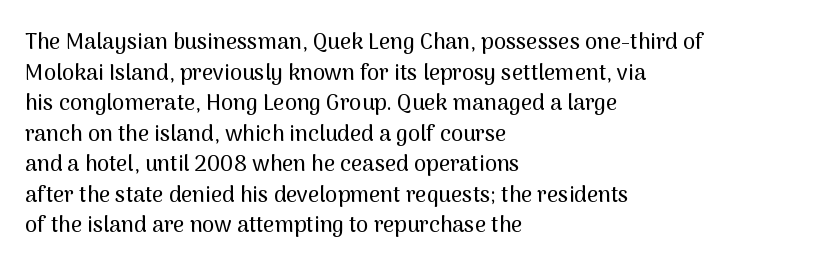
If you drew a line through each stem, it would be perfectly vertical. Honestly, the letter spacing is just normal — you wouldn't notice it. The words here are not underlined. Notice how the passage keeps a crisp vertical edge on the left only. Interline gaps are of average width in this sample.
